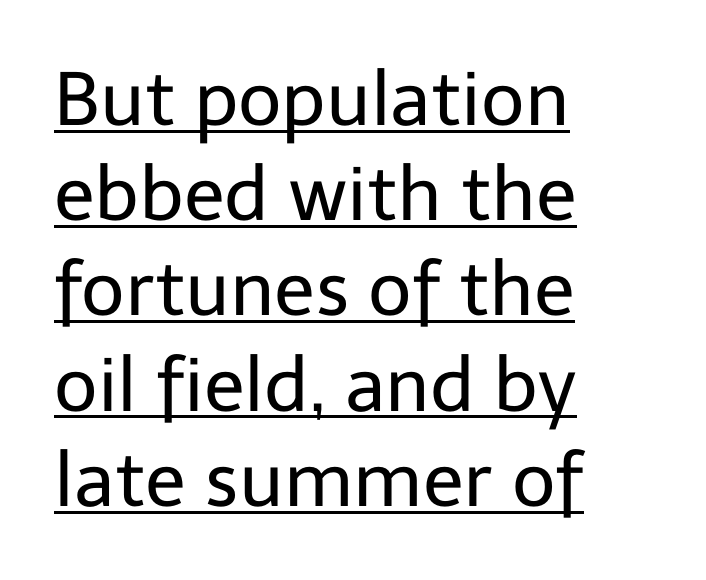
The image shows 75 px regular-weight sans-serif type, upright; set left-aligned, normal line spacing (1.27x), normal letter spacing, underlined; low stroke contrast and a medium x-height.
